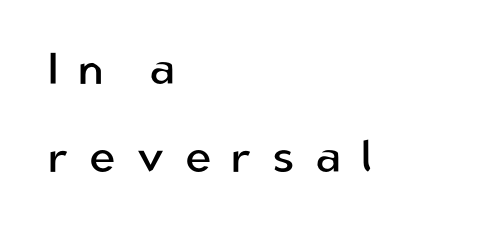
The image shows 45 px regular-weight sans-serif type, upright; set left-aligned, loose line spacing (1.95x), unusually wide letter spacing (+0.44 em), not underlined; low stroke contrast and a medium x-height.
